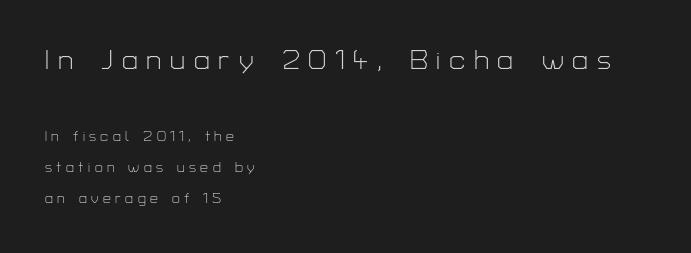
The image shows 28 px light sans-serif type, upright; set left-aligned, loose line spacing (2.21x), unusually wide letter spacing (+0.31 em), not underlined; the first (top) block is 2.0x larger; low stroke contrast and a medium x-height.
